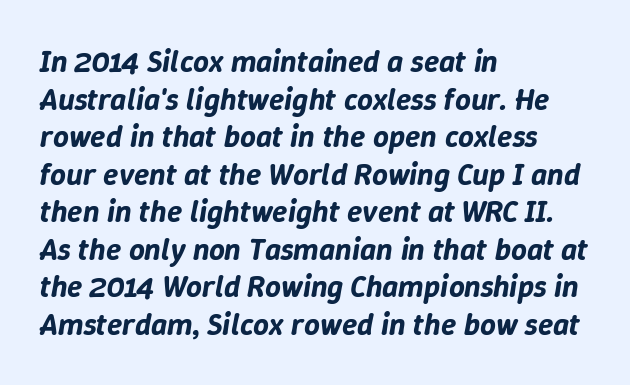
The lines are quadded left. You could call the tracking neutral — neither tight nor loose. Looks like regular typesetting: each glyph gets only the width it needs. The foot of each line stays bare and open. Style check: oblique.
